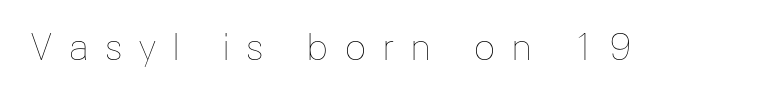
{"italic": "no", "bold": "no", "weight": "thin", "width": "normal", "stroke_contrast": "low", "x_height": "medium", "monospaced": "no", "underline": "no", "letter_spacing": "wide", "letter_spacing_em": 0.41, "glyph_px": 37}
